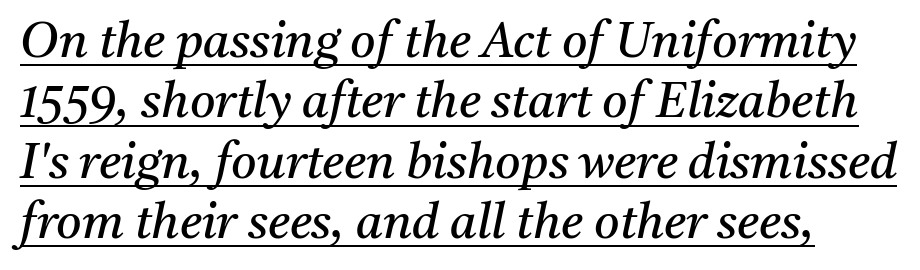
Q: Is the text bold? A: No.
Q: Is the text italic (slanted)? A: Yes, it leans right by about 11 degrees.
Q: Is the typeface a serif or a sans-serif typeface? A: Serif.
Q: Is the text underlined? A: Yes.
Q: Is the spacing between letters normal or unusually wide? A: Normal.
Q: Width (condensed, normal, or wide)? A: Normal.
Q: Stroke contrast? A: Medium.
Q: x-height? A: Medium.
Q: Monospaced? A: No.
